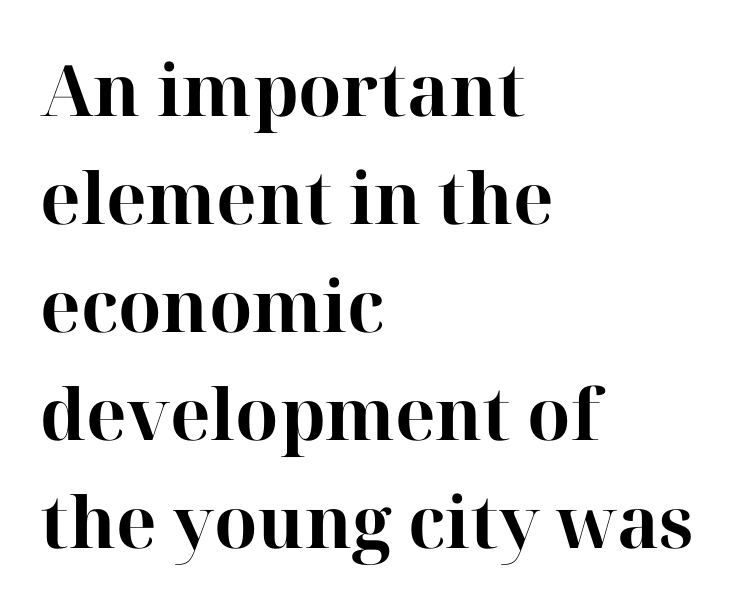
Q: Is the text bold? A: Yes.
Q: Is the text italic (slanted)? A: No, it is upright.
Q: Is the typeface a serif or a sans-serif typeface? A: Serif.
Q: Is the text underlined? A: No.
Q: How is the paragraph aligned? A: Left-aligned.
Q: Is the spacing between letters normal or unusually wide? A: Normal.
Q: Is the spacing between lines tight, normal or loose? A: Normal.
Q: Width (condensed, normal, or wide)? A: Normal.
Q: Stroke contrast? A: High.
Q: x-height? A: Medium.
Q: Monospaced? A: No.
